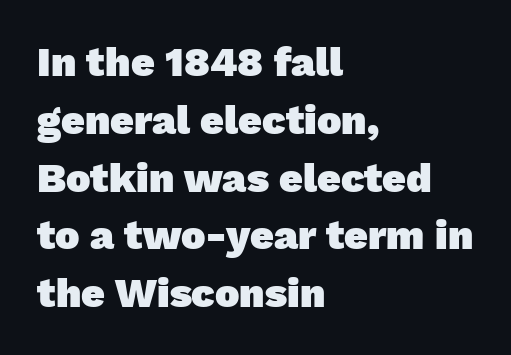
Q: Is the text bold? A: Yes.
Q: Is the typeface a serif or a sans-serif typeface? A: Sans-serif.
Q: Is the text underlined? A: No.
Q: How is the paragraph aligned? A: Left-aligned.
Q: Is the spacing between letters normal or unusually wide? A: Normal.
Q: Is the spacing between lines tight, normal or loose? A: Normal.
Q: Width (condensed, normal, or wide)? A: Normal.
Q: Stroke contrast? A: Low.
Q: x-height? A: Medium.
Q: Monospaced? A: No.
